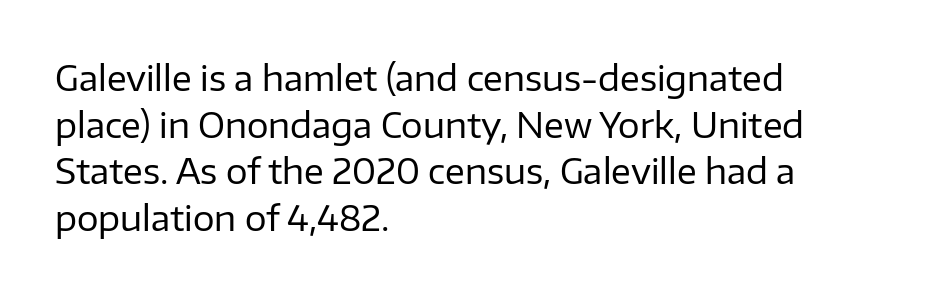
{"serif": "no", "italic": "no", "bold": "no", "weight": "regular", "width": "normal", "stroke_contrast": "low", "x_height": "medium", "monospaced": "no", "underline": "no", "align": "left", "line_spacing": "normal", "line_spacing_ratio": 1.37, "letter_spacing": "normal", "letter_spacing_em": 0.0, "glyph_px": 34}
